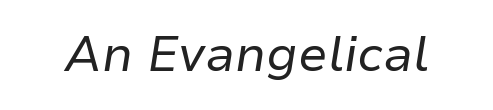
{"italic": "yes", "lean": "right", "slant_degrees": 9, "bold": "no", "weight": "regular", "width": "normal", "stroke_contrast": "low", "x_height": "medium", "monospaced": "no", "underline": "no", "letter_spacing": "normal", "letter_spacing_em": 0.0, "glyph_px": 49}
